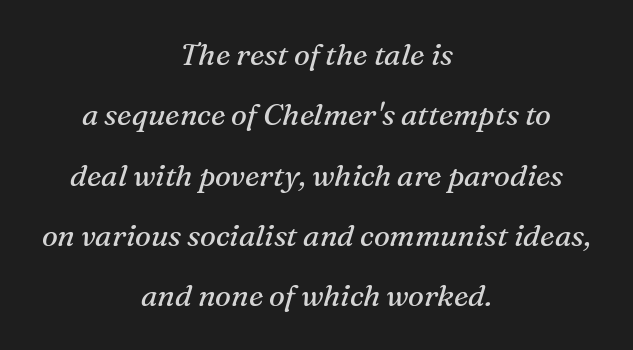
{"serif": "yes", "italic": "yes", "lean": "right", "slant_degrees": 16, "bold": "no", "weight": "regular", "width": "normal", "stroke_contrast": "medium", "x_height": "medium", "monospaced": "no", "underline": "no", "align": "center", "line_spacing": "loose", "line_spacing_ratio": 2.01, "letter_spacing": "normal", "letter_spacing_em": 0.0, "glyph_px": 30}
